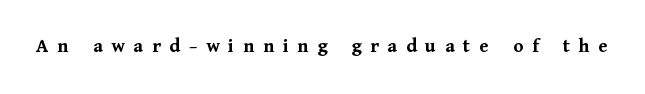
Q: Is the text bold? A: Yes.
Q: Is the text italic (slanted)? A: No, it is upright.
Q: Is the text underlined? A: No.
Q: Is the spacing between letters normal or unusually wide? A: Unusually wide.
